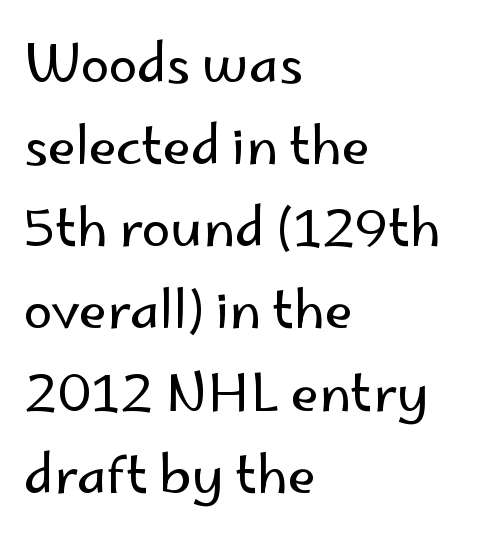
{"serif": "no", "italic": "no", "bold": "no", "weight": "regular", "width": "normal", "stroke_contrast": "low", "x_height": "small", "monospaced": "no", "underline": "no", "align": "left", "line_spacing": "normal", "line_spacing_ratio": 1.58, "letter_spacing": "normal", "letter_spacing_em": 0.0, "glyph_px": 52}
